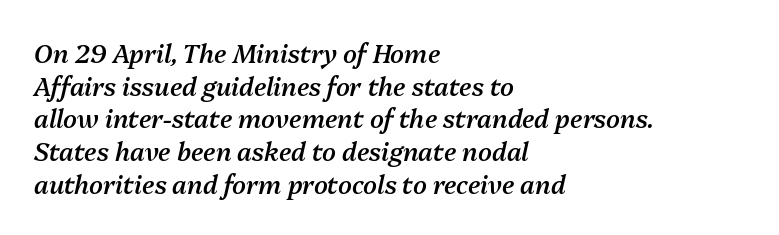
A typesetter would call this leading conventional body-copy spacing. The passage shown has conventional tracking throughout. The passage is arranged the way most books set body copy — flush left. Stems and bowls a touch heavier than normal — semibold.
